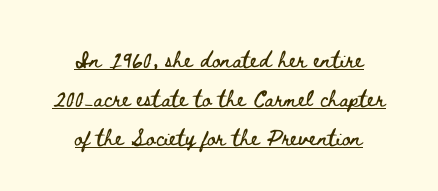
The image shows 21 px text type; set centered, line spacing 1.86x, normal letter spacing, underlined.
